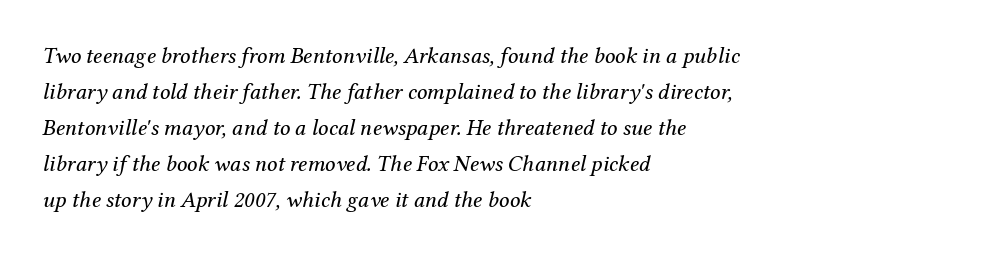
Q: Is the text bold? A: No.
Q: Is the text italic (slanted)? A: Yes, it leans right by about 12 degrees.
Q: Is the text underlined? A: No.
Q: How is the paragraph aligned? A: Left-aligned.
Q: Is the spacing between letters normal or unusually wide? A: Normal.
Q: Is the spacing between lines tight, normal or loose? A: Normal.
